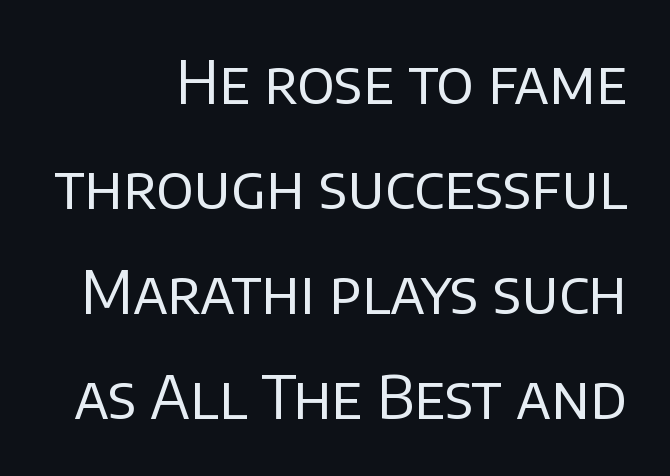
The words here are not underlined. The characters are drawn with everyday or finer stroke widths. Spacing verdict: proportional, widths tailored to each character. Look at the bottom of the vertical strokes: they stop flat, with no serifs. Reading down the block, your eye finds every line finishing at a fixed right position. Every character sits straight up, as roman type does.
